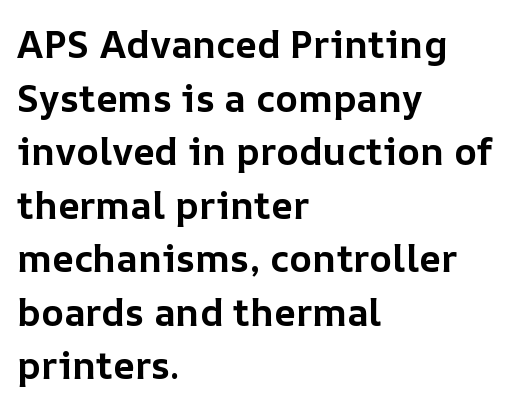
{"italic": "no", "bold": "yes", "weight": "bold", "width": "normal", "stroke_contrast": "low", "x_height": "medium", "monospaced": "no", "underline": "no", "align": "left", "line_spacing": "normal", "line_spacing_ratio": 1.41, "letter_spacing": "normal", "letter_spacing_em": 0.0, "glyph_px": 38}
